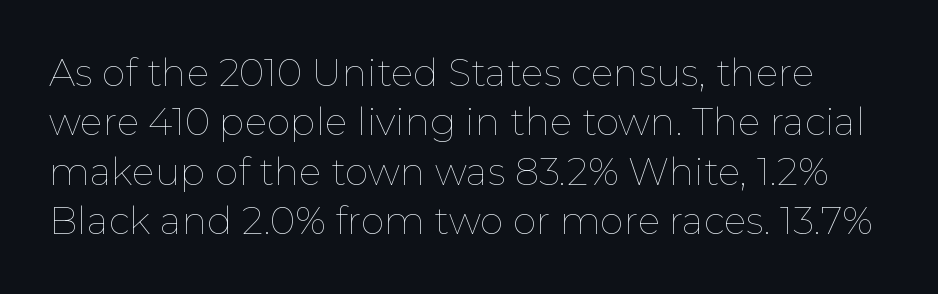
Q: Is the text bold? A: No.
Q: Is the text italic (slanted)? A: No, it is upright.
Q: Is the text underlined? A: No.
Q: Is the spacing between letters normal or unusually wide? A: Normal.
Q: Is the spacing between lines tight, normal or loose? A: Normal.
Q: Width (condensed, normal, or wide)? A: Normal.
Q: Stroke contrast? A: Low.
Q: x-height? A: Medium.
Q: Monospaced? A: No.
